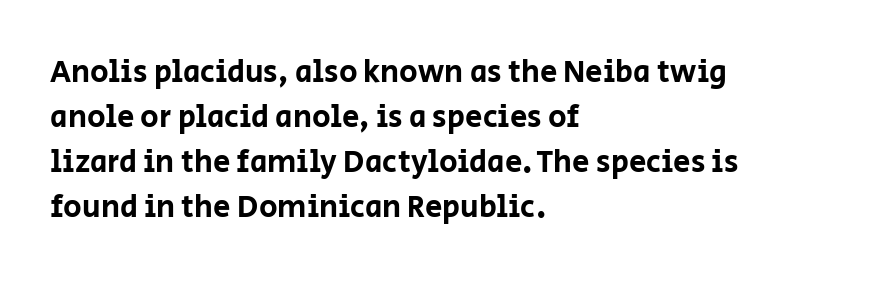
Q: Is the text italic (slanted)? A: No, it is upright.
Q: Is the typeface a serif or a sans-serif typeface? A: Sans-serif.
Q: Is the text underlined? A: No.
Q: How is the paragraph aligned? A: Left-aligned.
Q: Is the spacing between letters normal or unusually wide? A: Normal.
Q: Is the spacing between lines tight, normal or loose? A: Normal.
Q: Width (condensed, normal, or wide)? A: Normal.
Q: Stroke contrast? A: Low.
Q: x-height? A: Large.
Q: Monospaced? A: No.
